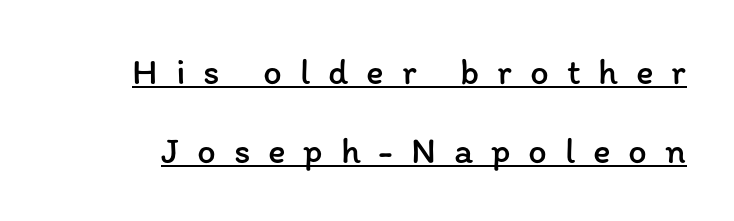
Substantial extra tracking has been applied to these lines. This sample uses an upright cut, with every glyph sitting square on the baseline. This sample has the flowing, uneven cadence of proportional lettering. Quick note: interline space is abundant.
